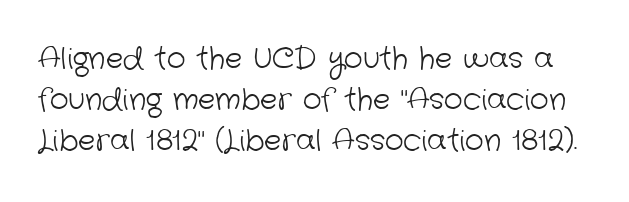
Q: Is the text bold? A: No.
Q: Is the typeface a serif or a sans-serif typeface? A: Sans-serif.
Q: Is the text underlined? A: No.
Q: Is the spacing between letters normal or unusually wide? A: Normal.
Q: Is the spacing between lines tight, normal or loose? A: Normal.
Q: Width (condensed, normal, or wide)? A: Normal.
Q: Stroke contrast? A: Low.
Q: x-height? A: Medium.
Q: Monospaced? A: No.
